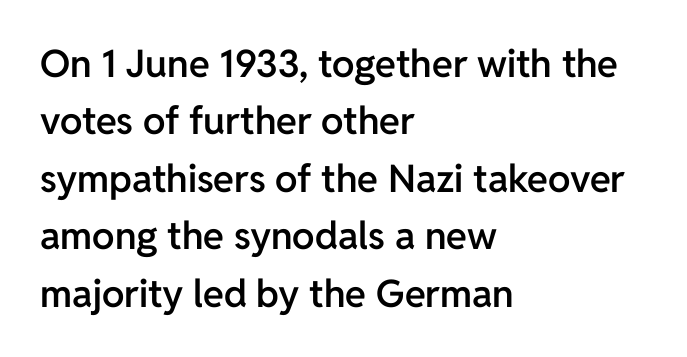
A student would call this left alignment; a typographer would say flush left, rag right. Spacing between characters is what you'd get straight out of the box. What's the leading like? Ordinary, nothing unusual. The face used here is proportionally spaced, like ordinary book or web type. Underlining? Definitely not there. Every letter is mildly thick-stroked: semibold rather than bold.
